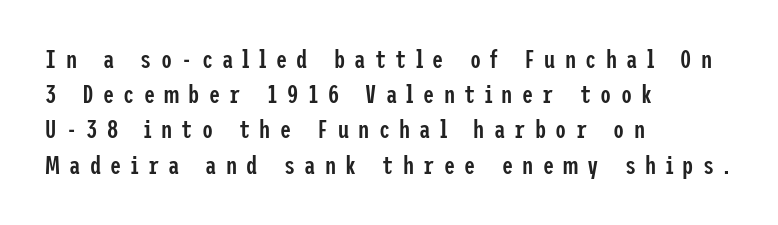
{"italic": "no", "bold": "semi", "underline": "no", "align": "left", "line_spacing": "normal", "line_spacing_ratio": 1.41, "letter_spacing": "wide", "letter_spacing_em": 0.37, "glyph_px": 25}
